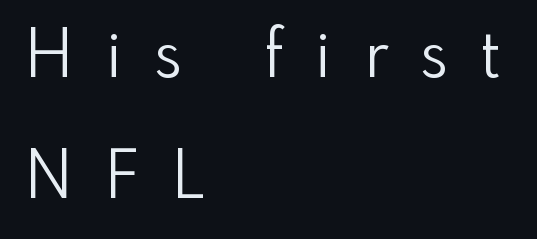
Stroke terminals: plain, sans-serif. The passage shown has open, widely tracked lettering throughout. Plain, unruled lines of type. Stems here are at most as thick as an everyday book face. Upright lettering throughout. You could not count columns in this text — the font is proportionally spaced.
